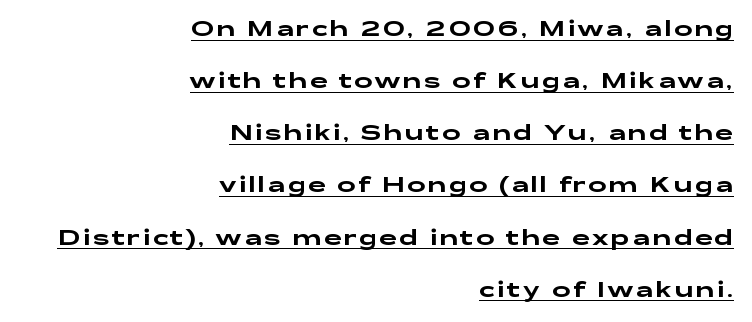
No italicization has been applied; the sample stays upright. The rendered words wear a rule along their underside. Vertically, the passage feels expansive, rows floating well apart. Teacher's note: observe the even right margin — that is flush-right alignment.
